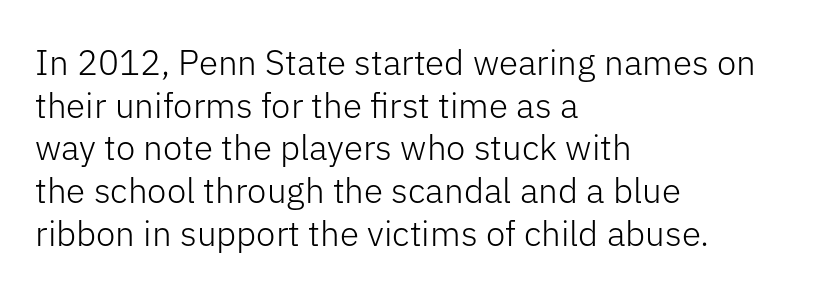
{"serif": "no", "italic": "no", "bold": "no", "weight": "light", "width": "normal", "stroke_contrast": "low", "x_height": "medium", "monospaced": "no", "underline": "no", "align": "left", "line_spacing_ratio": 1.22, "letter_spacing": "normal", "letter_spacing_em": 0.0, "glyph_px": 35}
